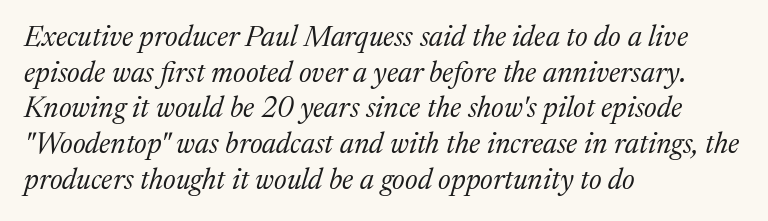
The font family rendered here belongs to the serif group. If you drew a ruler down the left edge, every line would touch it. A typesetter would call this proportional, since set widths differ per character. Designer's note — italics engaged.
